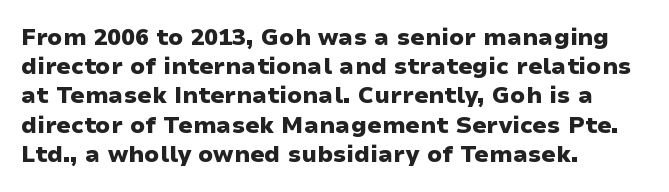
{"italic": "no", "bold": "yes", "underline": "no", "align": "left", "line_spacing": "normal", "line_spacing_ratio": 1.27, "letter_spacing": "normal", "letter_spacing_em": 0.0, "glyph_px": 23}
